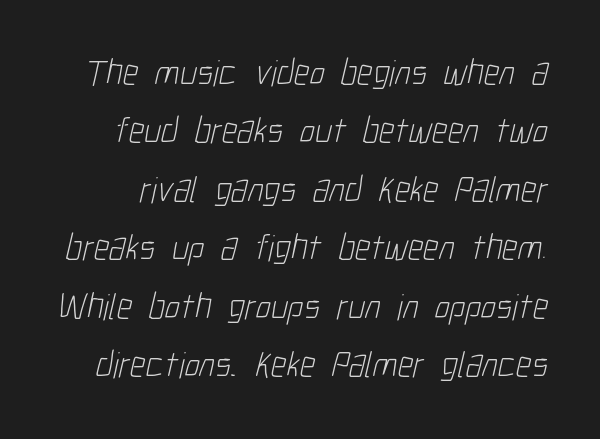
The image shows 37 px light, condensed sans-serif type; set normal line spacing (1.58x), normal letter spacing, not underlined; low stroke contrast and a medium x-height.
